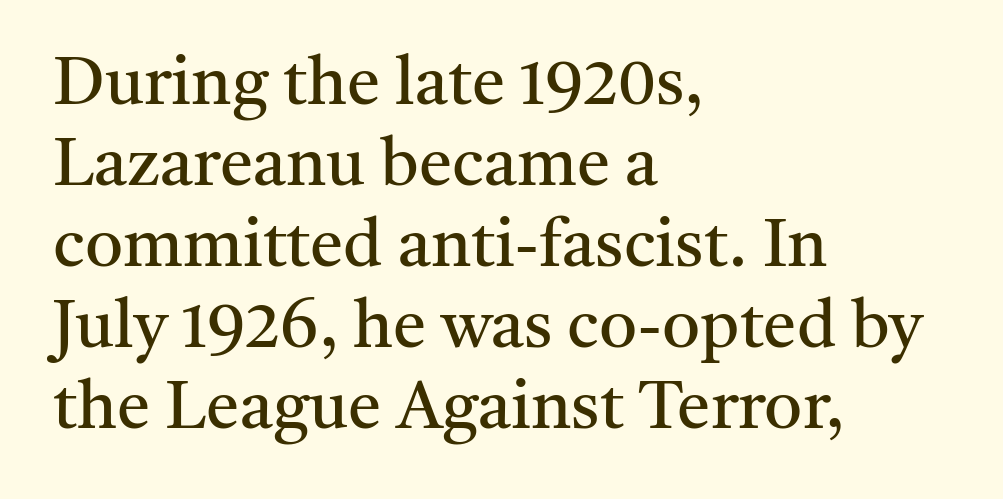
{"serif": "yes", "italic": "no", "bold": "no", "weight": "regular", "width": "normal", "stroke_contrast": "medium", "x_height": "medium", "monospaced": "no", "underline": "no", "align": "left", "line_spacing_ratio": 1.21, "letter_spacing": "normal", "letter_spacing_em": 0.0, "glyph_px": 67}
